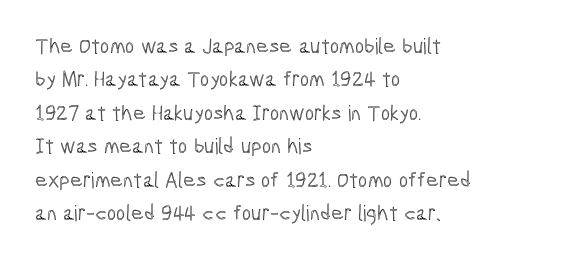
Regarding leading, the lines here are spaced in the standard way. The typography opts for an upright posture over an oblique one. Caption: multi-line text, flush left, ragged right. Nothing unusual about the tracking: characters are spaced as the font intends.
